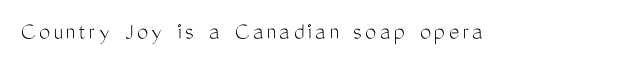
{"italic": "no", "bold": "no", "underline": "no", "glyph_px": 25}
